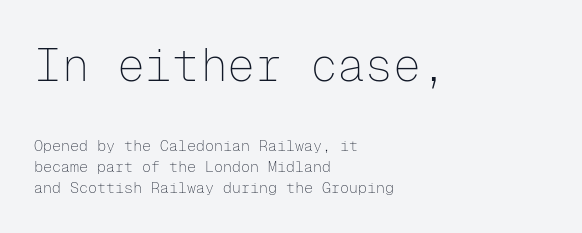
The image shows 46 px thin sans-serif type, upright, monospaced; set left-aligned, normal line spacing (1.4x), normal letter spacing, not underlined; the first (top) block is 3.07x larger; low stroke contrast and a medium x-height.
